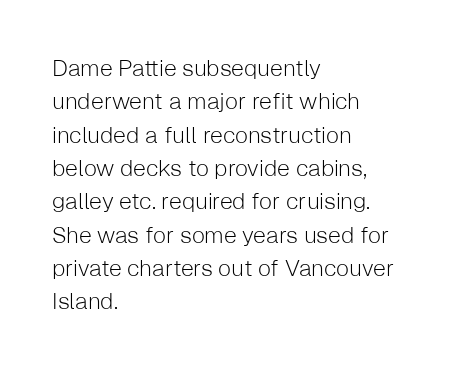
The image shows 23 px text type, upright; set left-aligned, normal line spacing (1.45x), normal letter spacing, not underlined.
